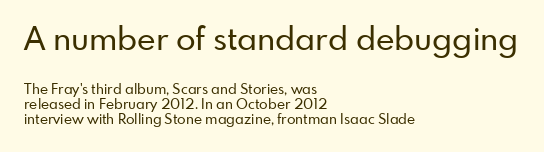
{"serif": "no", "italic": "no", "width": "normal", "stroke_contrast": "low", "x_height": "small", "monospaced": "no", "underline": "no", "align": "left", "line_spacing": "tight", "line_spacing_ratio": 1.05, "letter_spacing": "normal", "letter_spacing_em": 0.0, "larger_block": "first", "size_ratio": 2.29, "glyph_px": 32}
